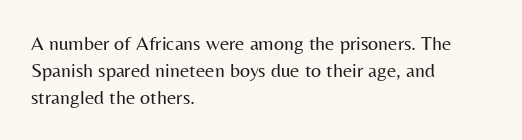
{"italic": "no", "bold": "no", "underline": "no", "align": "left", "line_spacing": "normal", "line_spacing_ratio": 1.35, "letter_spacing": "normal", "letter_spacing_em": 0.0, "glyph_px": 20}
